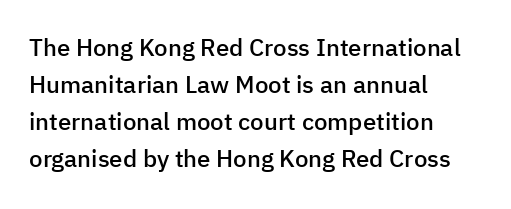
Q: Is the text bold? A: Semi-bold.
Q: Is the text italic (slanted)? A: No, it is upright.
Q: Is the text underlined? A: No.
Q: How is the paragraph aligned? A: Left-aligned.
Q: Is the spacing between letters normal or unusually wide? A: Normal.
Q: Is the spacing between lines tight, normal or loose? A: Normal.
